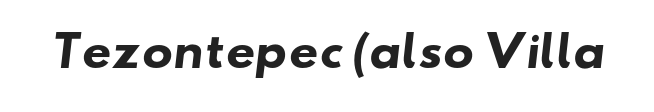
Q: Is the text bold? A: Yes.
Q: Is the typeface a serif or a sans-serif typeface? A: Sans-serif.
Q: Is the text underlined? A: No.
Q: Is the spacing between letters normal or unusually wide? A: Normal.
Q: Width (condensed, normal, or wide)? A: Wide.
Q: Stroke contrast? A: Low.
Q: x-height? A: Small.
Q: Monospaced? A: No.
